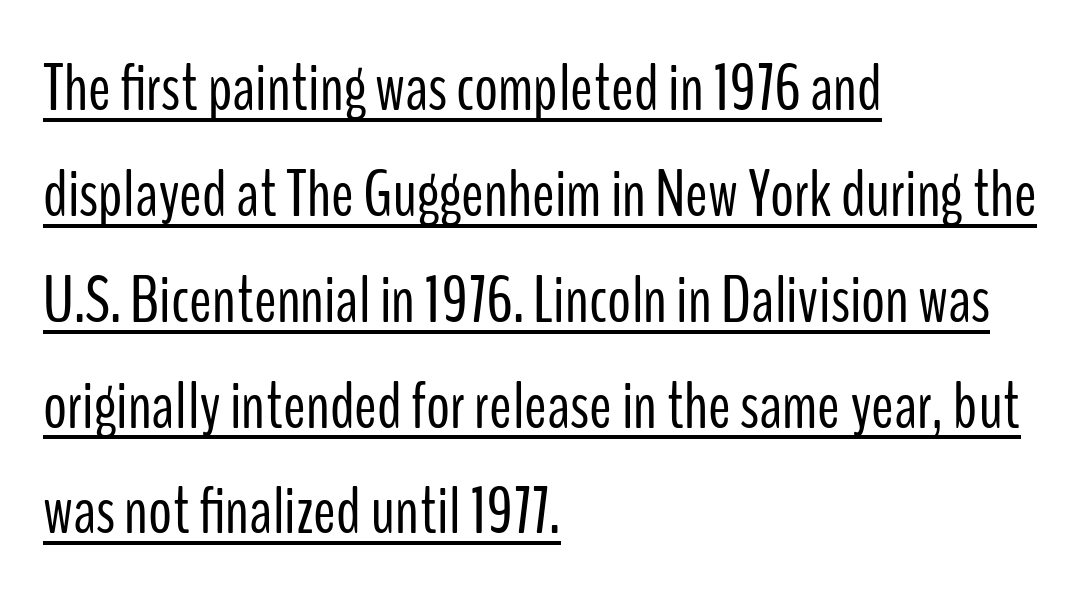
The image shows 67 px light, condensed sans-serif type, upright; set left-aligned, normal line spacing (1.58x), normal letter spacing, underlined; low stroke contrast and a medium x-height.
